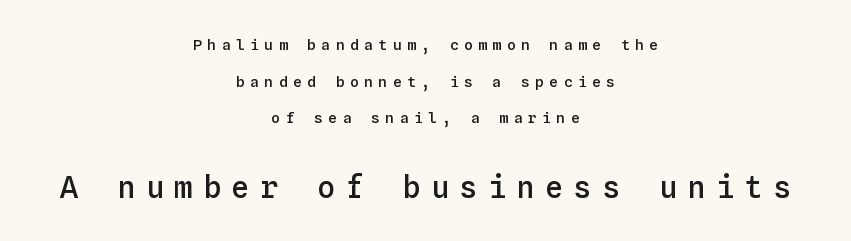
Q: Is the text bold? A: Semi-bold.
Q: Is the text italic (slanted)? A: No, it is upright.
Q: Is the text underlined? A: No.
Q: How is the paragraph aligned? A: Centered.
Q: Is the spacing between letters normal or unusually wide? A: Unusually wide.
Q: Is the spacing between lines tight, normal or loose? A: Loose.
Q: Which block of text is set in a larger size, the first (top) or the second (bottom)? A: The second (bottom) one.
Q: Width (condensed, normal, or wide)? A: Normal.
Q: Stroke contrast? A: Low.
Q: x-height? A: Medium.
Q: Monospaced? A: Yes.
